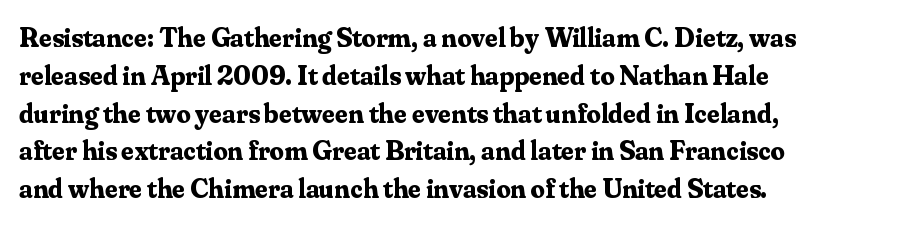
The image shows 28 px bold serif type, upright; set left-aligned, normal line spacing (1.35x), normal letter spacing, not underlined; medium stroke contrast and a small x-height.
